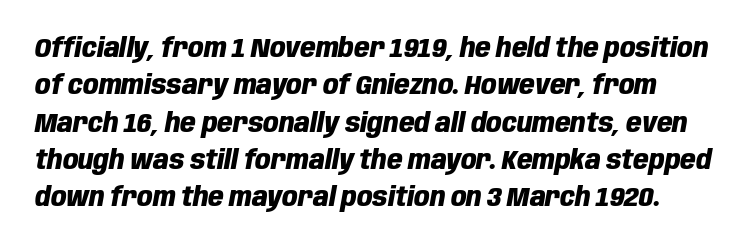
{"italic": "yes", "lean": "right", "slant_degrees": 10, "bold": "yes", "underline": "no", "line_spacing": "normal", "line_spacing_ratio": 1.38, "letter_spacing": "normal", "letter_spacing_em": 0.0, "glyph_px": 27}
